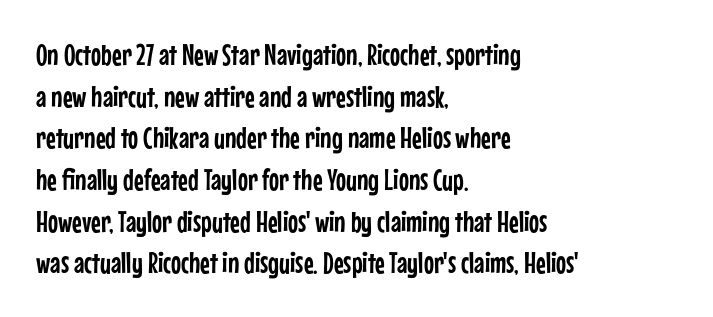
Q: Is the text italic (slanted)? A: No, it is upright.
Q: Is the typeface a serif or a sans-serif typeface? A: Sans-serif.
Q: Is the text underlined? A: No.
Q: How is the paragraph aligned? A: Left-aligned.
Q: Is the spacing between letters normal or unusually wide? A: Normal.
Q: Is the spacing between lines tight, normal or loose? A: Normal.
Q: Width (condensed, normal, or wide)? A: Condensed.
Q: Stroke contrast? A: Low.
Q: x-height? A: Medium.
Q: Monospaced? A: No.
